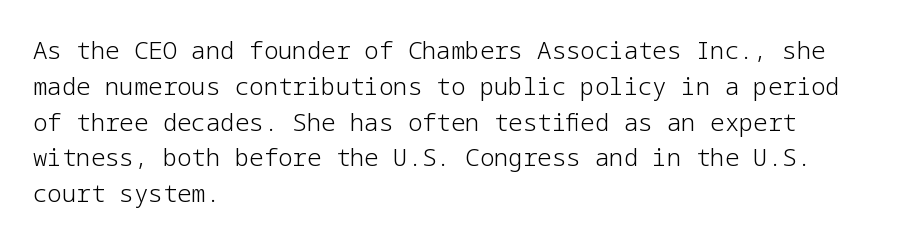
The image shows 24 px text type, upright; set left-aligned, normal line spacing (1.49x), normal letter spacing, not underlined.
